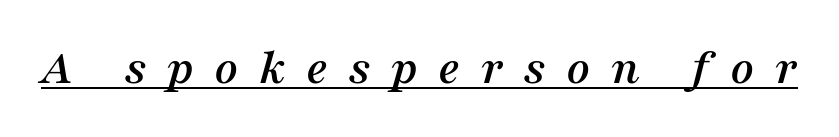
{"serif": "yes", "italic": "yes", "lean": "right", "slant_degrees": 16, "width": "normal", "stroke_contrast": "medium", "x_height": "medium", "monospaced": "no", "underline": "yes", "letter_spacing": "wide", "letter_spacing_em": 0.4, "glyph_px": 51}
